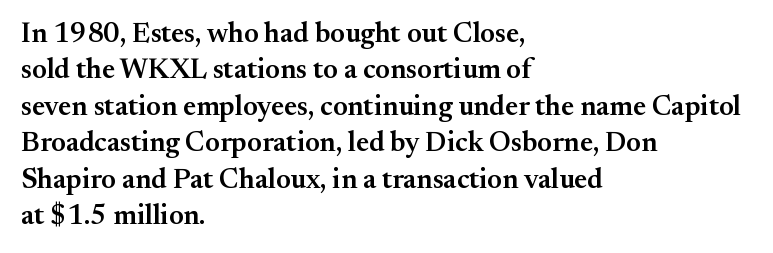
{"serif": "yes", "italic": "no", "bold": "semi", "weight": "semibold", "width": "normal", "stroke_contrast": "medium", "x_height": "small", "monospaced": "no", "underline": "no", "align": "left", "line_spacing": "normal", "line_spacing_ratio": 1.3, "letter_spacing": "normal", "letter_spacing_em": 0.0, "glyph_px": 28}
